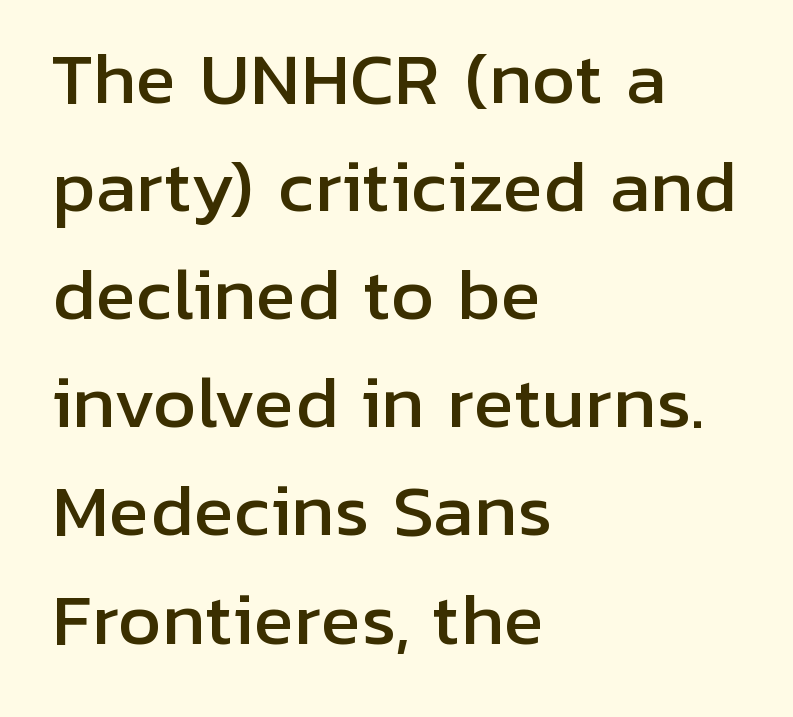
The image shows 68 px sans-serif type, upright; set left-aligned, normal line spacing (1.59x), normal letter spacing, not underlined; low stroke contrast and a medium x-height.
